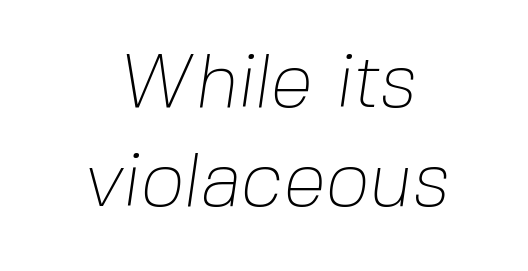
{"serif": "no", "bold": "no", "weight": "thin", "width": "normal", "stroke_contrast": "low", "x_height": "medium", "monospaced": "no", "underline": "no", "line_spacing": "normal", "line_spacing_ratio": 1.28, "letter_spacing": "normal", "letter_spacing_em": 0.0, "glyph_px": 77}
